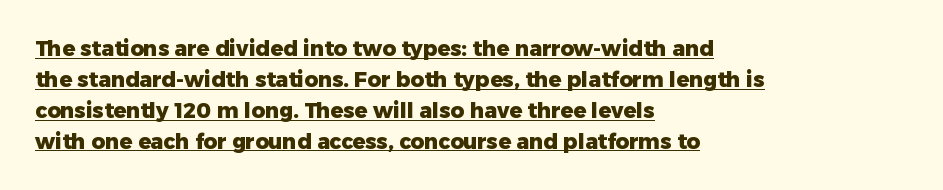
A roman cut, with each character standing at attention. This sample carries an underscore along the baseline area. Rows of type keep a routine distance in the vertical direction. Notice how the passage keeps a crisp vertical edge on the left only. I'd describe the lettering as bold — thick and assertive.
